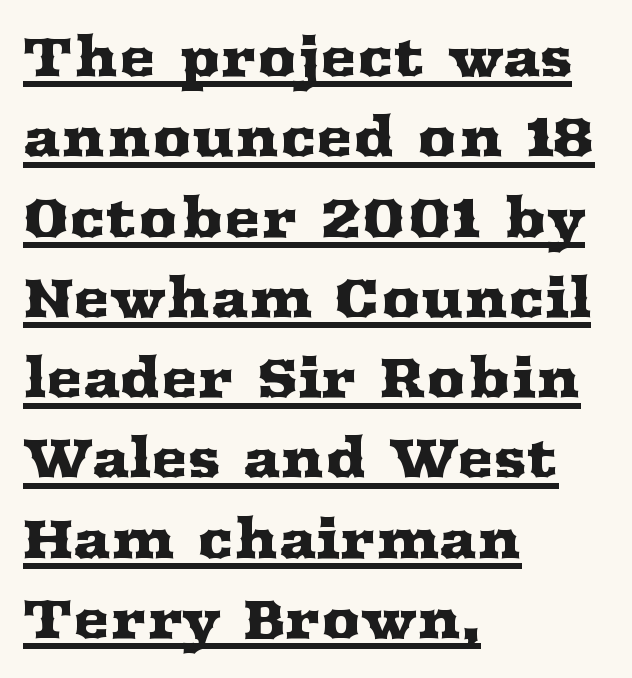
Q: Is the text italic (slanted)? A: No, it is upright.
Q: Is the typeface a serif or a sans-serif typeface? A: Serif.
Q: Is the text underlined? A: Yes.
Q: How is the paragraph aligned? A: Left-aligned.
Q: Is the spacing between letters normal or unusually wide? A: Normal.
Q: Is the spacing between lines tight, normal or loose? A: Normal.
Q: Width (condensed, normal, or wide)? A: Wide.
Q: Stroke contrast? A: Medium.
Q: x-height? A: Medium.
Q: Monospaced? A: No.
